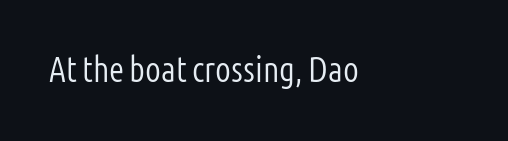
{"serif": "no", "italic": "no", "bold": "no", "weight": "light", "width": "condensed", "stroke_contrast": "low", "x_height": "medium", "monospaced": "no", "underline": "no", "letter_spacing": "normal", "letter_spacing_em": 0.0, "glyph_px": 35}
